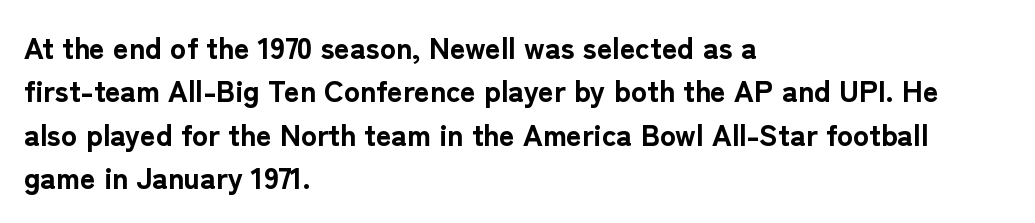
Q: Is the text bold? A: Yes.
Q: Is the text italic (slanted)? A: No, it is upright.
Q: Is the typeface a serif or a sans-serif typeface? A: Sans-serif.
Q: Is the text underlined? A: No.
Q: How is the paragraph aligned? A: Left-aligned.
Q: Is the spacing between letters normal or unusually wide? A: Normal.
Q: Is the spacing between lines tight, normal or loose? A: Normal.
Q: Width (condensed, normal, or wide)? A: Normal.
Q: Stroke contrast? A: Low.
Q: x-height? A: Medium.
Q: Monospaced? A: No.
